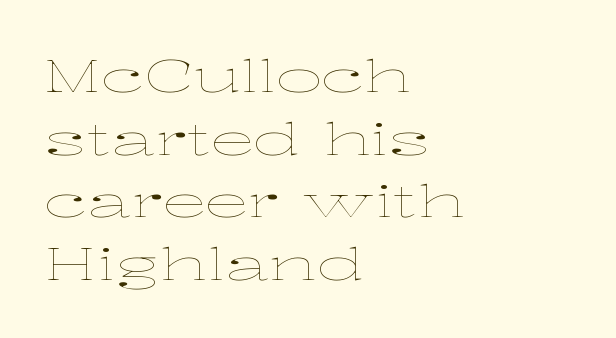
The image shows 45 px thin, wide type, upright; set left-aligned, normal line spacing (1.39x), normal letter spacing, not underlined; low stroke contrast and a medium x-height.
